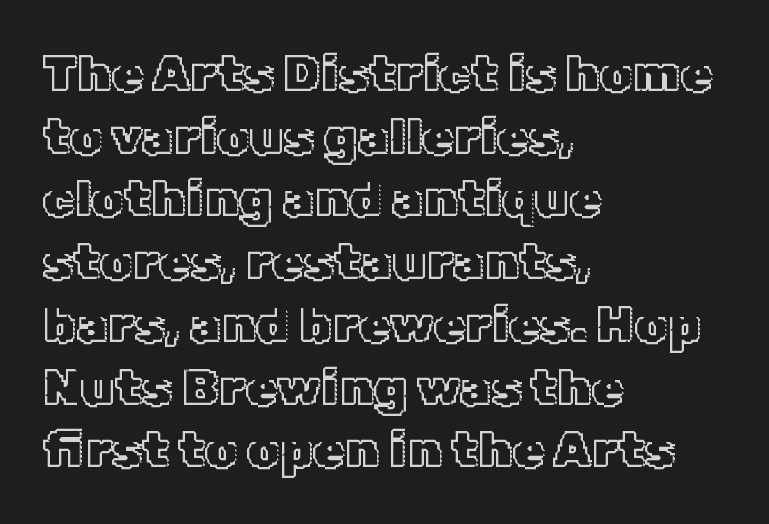
{"italic": "no", "width": "normal", "x_height": "medium", "monospaced": "no", "underline": "no", "align": "left", "line_spacing_ratio": 1.23, "letter_spacing": "normal", "letter_spacing_em": 0.0, "glyph_px": 51}
